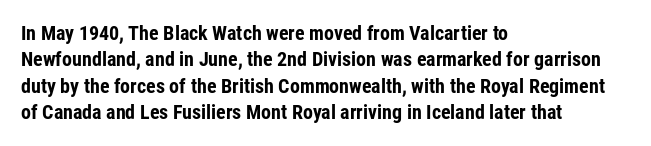
{"italic": "no", "bold": "yes", "underline": "no", "align": "left", "line_spacing": "normal", "line_spacing_ratio": 1.32, "letter_spacing": "normal", "letter_spacing_em": 0.0, "glyph_px": 20}
